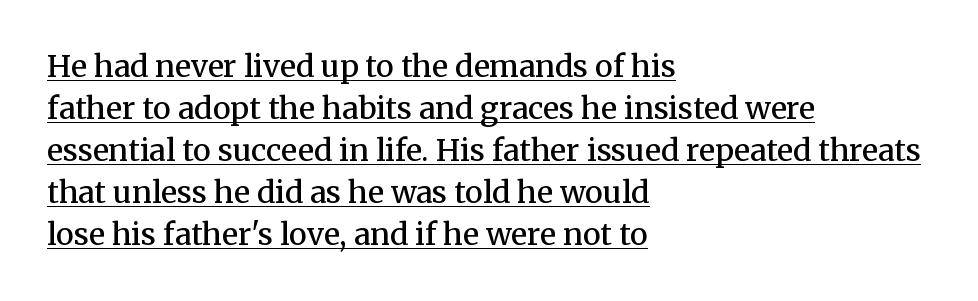
Q: Is the text bold? A: Semi-bold.
Q: Is the text italic (slanted)? A: No, it is upright.
Q: Is the typeface a serif or a sans-serif typeface? A: Serif.
Q: Is the text underlined? A: Yes.
Q: How is the paragraph aligned? A: Left-aligned.
Q: Is the spacing between letters normal or unusually wide? A: Normal.
Q: Is the spacing between lines tight, normal or loose? A: Normal.
Q: Width (condensed, normal, or wide)? A: Normal.
Q: Stroke contrast? A: Medium.
Q: x-height? A: Medium.
Q: Monospaced? A: No.
